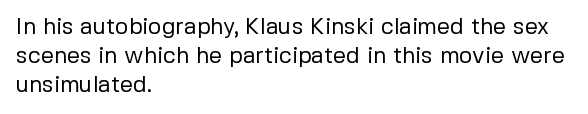
Nothing unusual about the tracking: characters are spaced as the font intends. Caption: multi-line text, flush left, ragged right. How would I describe the line gaps? Plain and ordinary. Unbolded letterforms with no extra heft.
